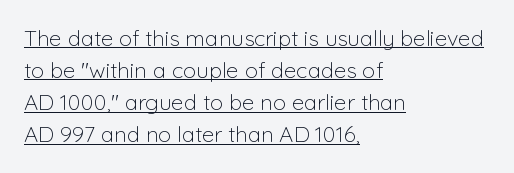
{"italic": "no", "bold": "no", "underline": "yes", "align": "left", "line_spacing": "normal", "line_spacing_ratio": 1.46, "letter_spacing": "normal", "letter_spacing_em": 0.0, "glyph_px": 22}
